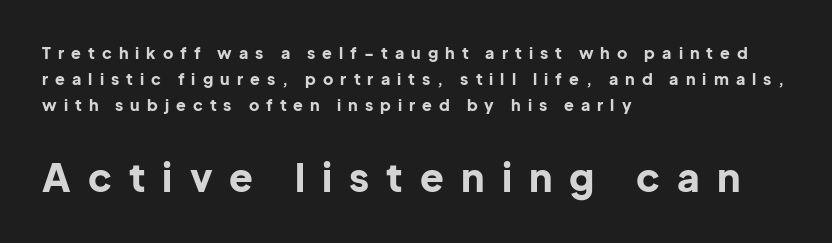
The letters advance in unequal steps, a hallmark of proportional type. The passage shown has open, widely tracked lettering throughout. Weight check: bold — yes, fully. A student would notice the bottom passage is typeset larger than what precedes it.
